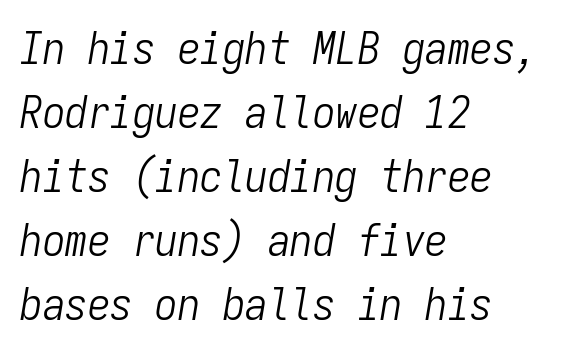
{"italic": "yes", "lean": "right", "slant_degrees": 9, "bold": "no", "weight": "light", "width": "condensed", "stroke_contrast": "low", "x_height": "medium", "monospaced": "yes", "underline": "no", "align": "left", "line_spacing": "normal", "line_spacing_ratio": 1.42, "letter_spacing": "normal", "letter_spacing_em": 0.0, "glyph_px": 45}
